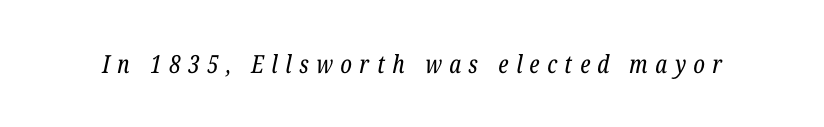
On a weight scale, this lands at 450 or below. Type without underlining. Quick note: italic. In terms of letterspacing, this is a distinctly airy, spread setting.
